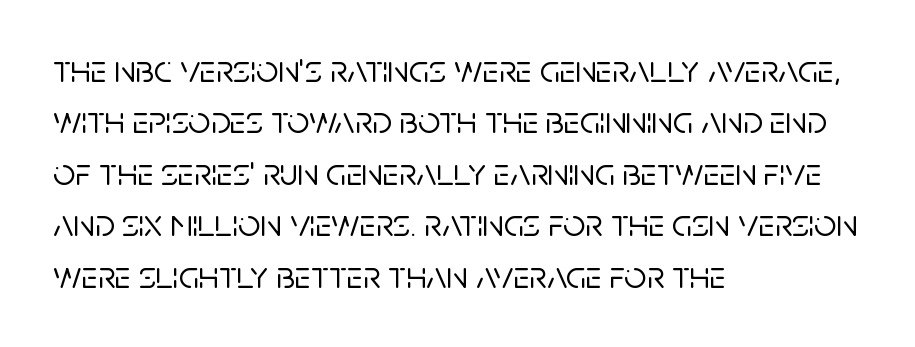
{"serif": "no", "italic": "no", "width": "normal", "stroke_contrast": "low", "x_height": "large", "monospaced": "no", "underline": "no", "align": "left", "line_spacing": "normal", "line_spacing_ratio": 1.32, "letter_spacing": "normal", "letter_spacing_em": 0.0, "glyph_px": 39}
